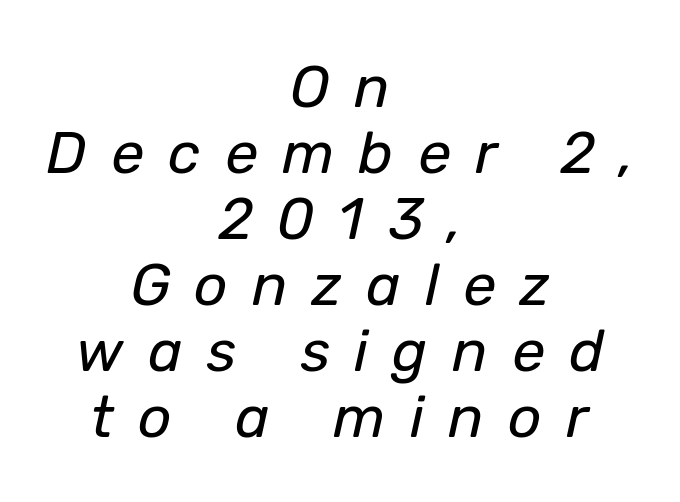
{"italic": "yes", "lean": "right", "slant_degrees": 12, "bold": "no", "weight": "regular", "width": "normal", "stroke_contrast": "low", "x_height": "medium", "monospaced": "no", "underline": "no", "align": "center", "line_spacing": "tight", "line_spacing_ratio": 1.12, "letter_spacing": "wide", "letter_spacing_em": 0.41, "glyph_px": 59}
